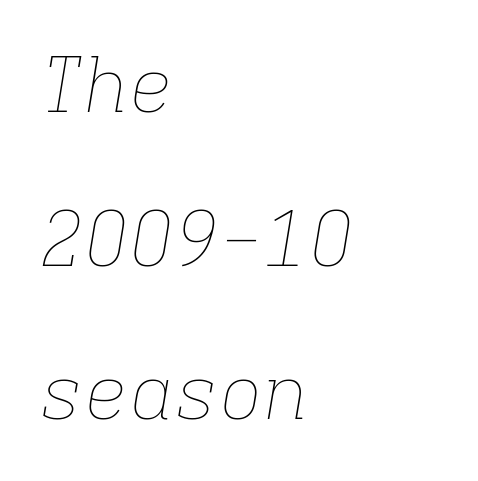
The image shows 75 px thin type, italic (leaning right), monospaced; set left-aligned, loose line spacing (2.05x), normal letter spacing, not underlined; low stroke contrast and a medium x-height.
